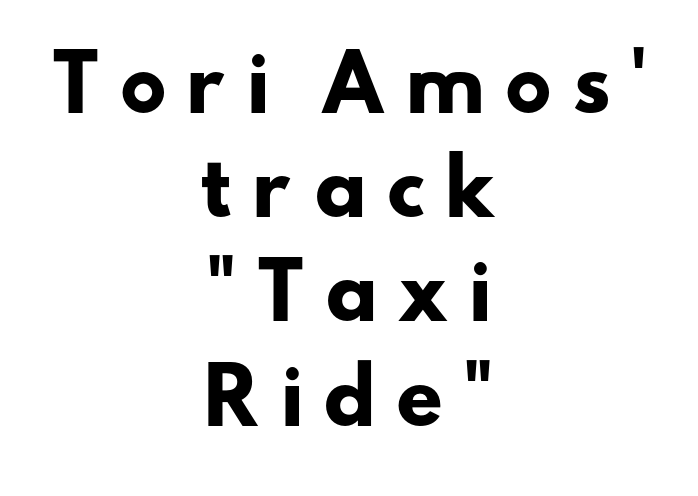
Q: Is the text bold? A: Yes.
Q: Is the typeface a serif or a sans-serif typeface? A: Sans-serif.
Q: Is the text underlined? A: No.
Q: How is the paragraph aligned? A: Centered.
Q: Is the spacing between letters normal or unusually wide? A: Unusually wide.
Q: Is the spacing between lines tight, normal or loose? A: Normal.
Q: Width (condensed, normal, or wide)? A: Wide.
Q: Stroke contrast? A: Low.
Q: x-height? A: Small.
Q: Monospaced? A: No.
